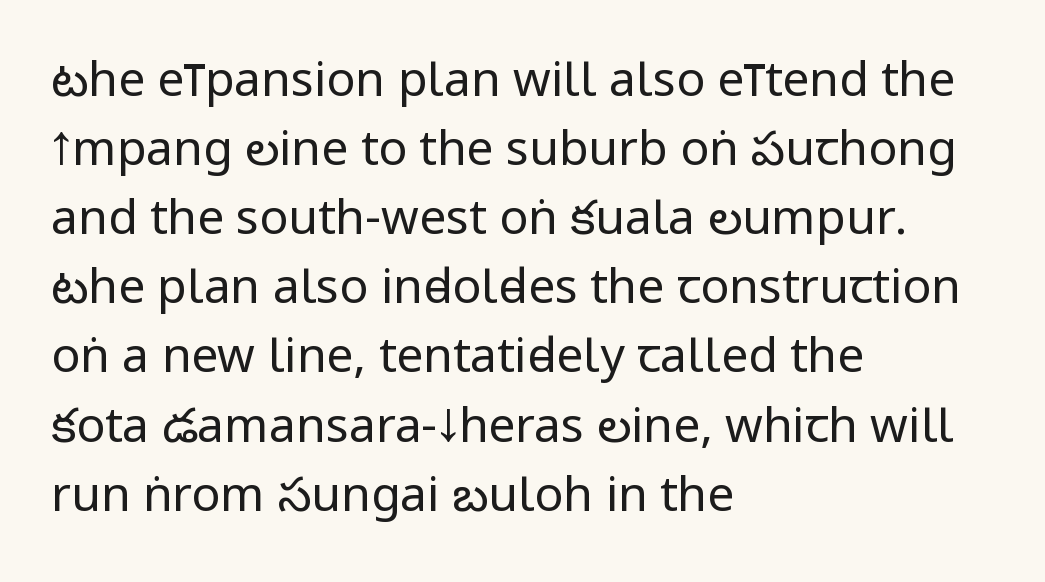
The image shows 48 px regular-weight, condensed sans-serif type, upright; set left-aligned, normal line spacing (1.44x), normal letter spacing, not underlined; low stroke contrast and a large x-height.
